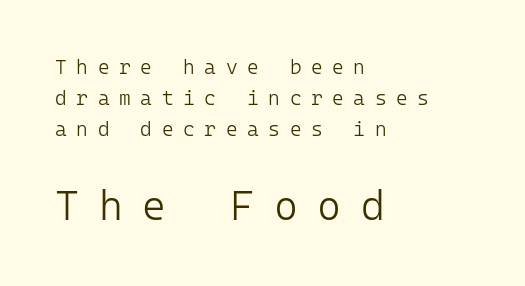
{"serif": "no", "italic": "no", "bold": "no", "weight": "light", "width": "normal", "stroke_contrast": "low", "x_height": "medium", "monospaced": "yes", "underline": "no", "align": "left", "line_spacing": "normal", "line_spacing_ratio": 1.56, "letter_spacing": "wide", "letter_spacing_em": 0.48, "larger_block": "second", "size_ratio": 2.05, "glyph_px": 41}
